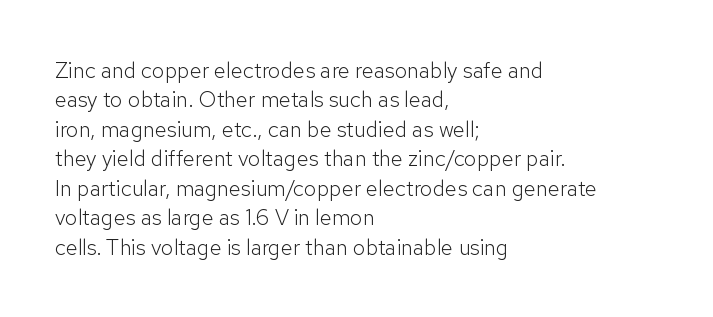
Bare-footed words on every line. Every stem runs plumb, perpendicular to the baseline. The typesetting does not lean heavy: it is not bold. Tracking value appears to be zero — textbook default spacing. The vertical gap from one line to the next is medium.
